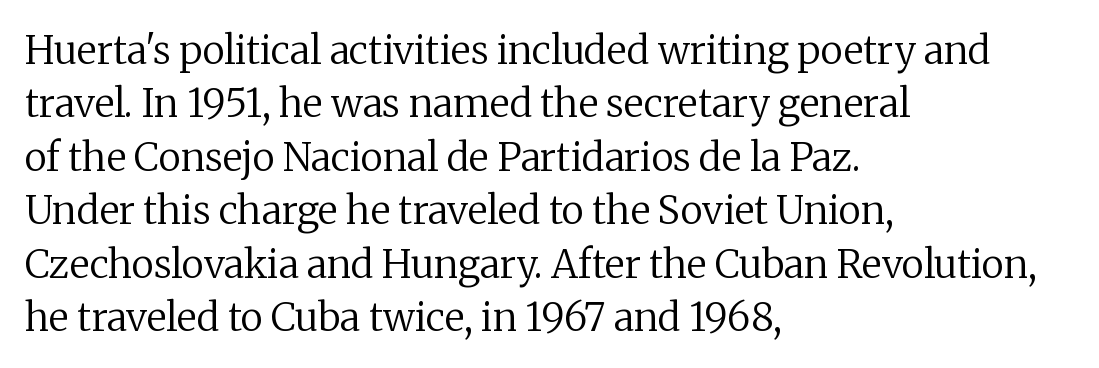
Q: Is the text bold? A: No.
Q: Is the text italic (slanted)? A: No, it is upright.
Q: Is the typeface a serif or a sans-serif typeface? A: Serif.
Q: Is the text underlined? A: No.
Q: How is the paragraph aligned? A: Left-aligned.
Q: Is the spacing between letters normal or unusually wide? A: Normal.
Q: Is the spacing between lines tight, normal or loose? A: Normal.
Q: Width (condensed, normal, or wide)? A: Normal.
Q: Stroke contrast? A: Medium.
Q: x-height? A: Medium.
Q: Monospaced? A: No.
